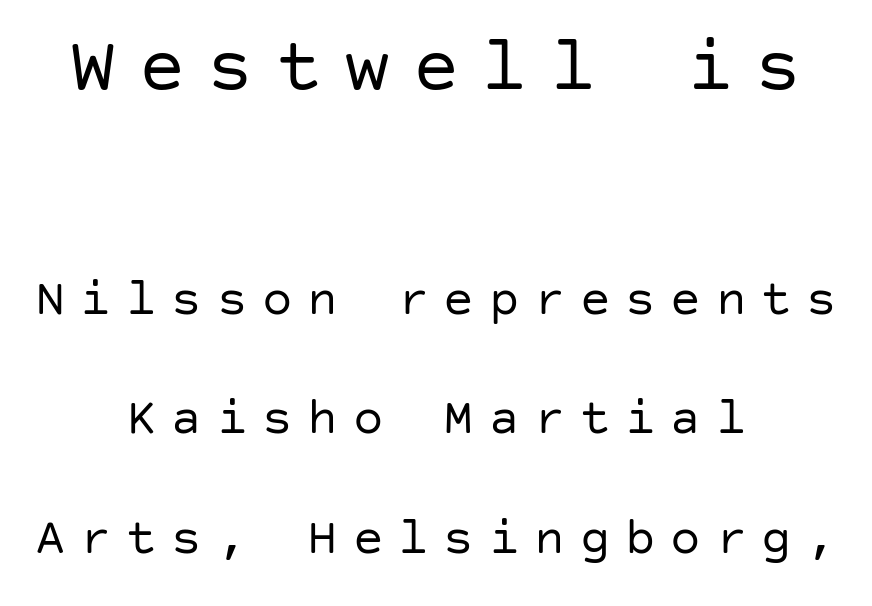
Reading down the column, the eye jumps a long way to each next line. Beneath every word, the page is bare. The passage shown begins with its larger block and ends with its smaller one. Font category for this specimen: sans-serif. When letters stand straight like this, we call the style roman or upright.
